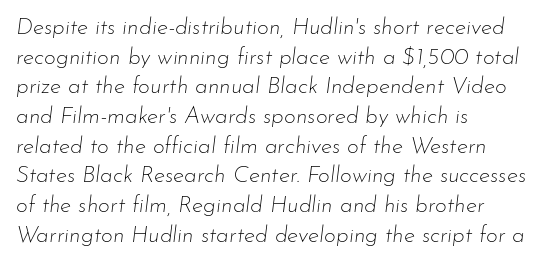
{"italic": "yes", "lean": "right", "slant_degrees": 7, "bold": "no", "underline": "no", "align": "left", "line_spacing": "normal", "line_spacing_ratio": 1.29, "letter_spacing": "normal", "letter_spacing_em": 0.0, "glyph_px": 23}
